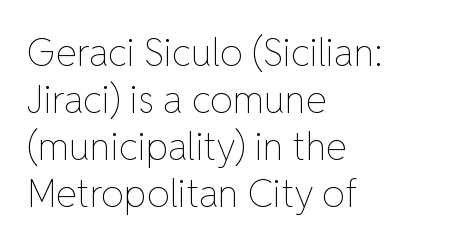
{"italic": "no", "bold": "no", "weight": "thin", "width": "normal", "stroke_contrast": "low", "x_height": "medium", "monospaced": "no", "underline": "no", "align": "left", "line_spacing_ratio": 1.24, "letter_spacing": "normal", "letter_spacing_em": 0.0, "glyph_px": 38}
